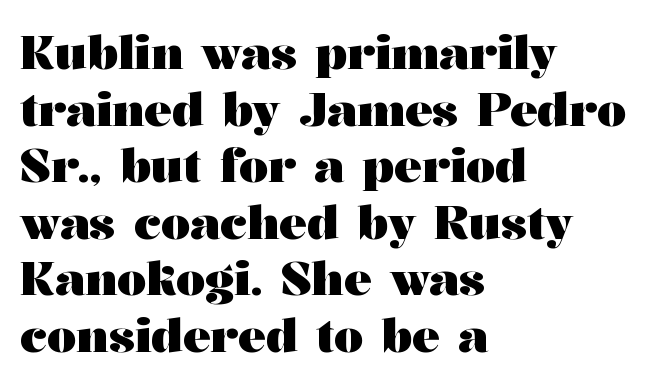
Are there feet on the stems? There are — it's a serif. The glyphs have the mass of a bold cut. Leftover space on each line is placed entirely after the last word. Posture: upright roman.
